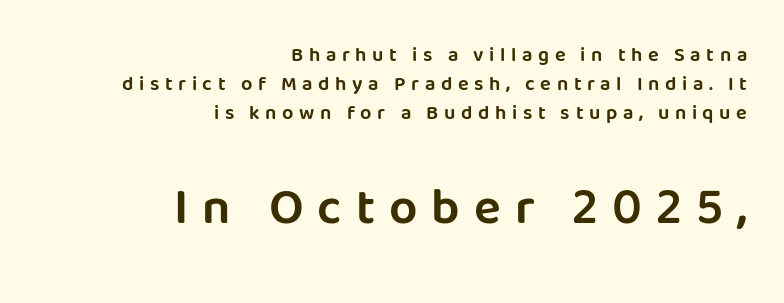
{"serif": "no", "italic": "no", "width": "normal", "stroke_contrast": "low", "x_height": "large", "monospaced": "no", "underline": "no", "align": "right", "line_spacing": "normal", "line_spacing_ratio": 1.44, "letter_spacing": "wide", "letter_spacing_em": 0.28, "larger_block": "second", "size_ratio": 2.5, "glyph_px": 50}
